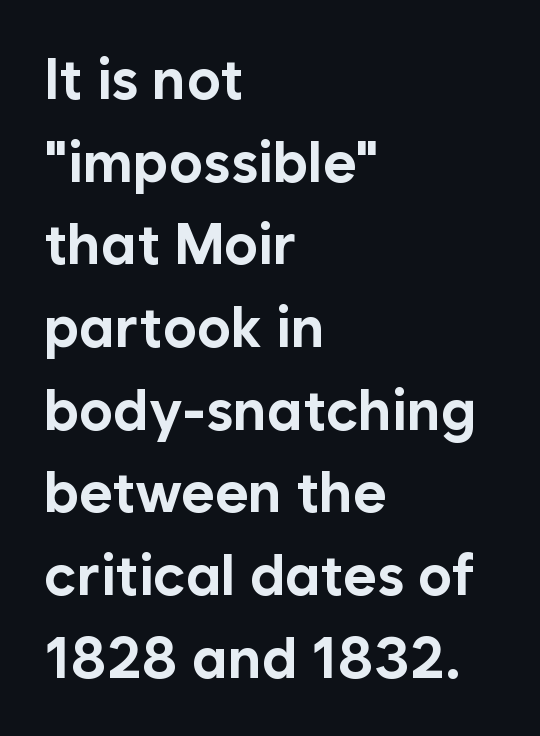
Q: Is the text bold? A: Yes.
Q: Is the text italic (slanted)? A: No, it is upright.
Q: Is the typeface a serif or a sans-serif typeface? A: Sans-serif.
Q: Is the text underlined? A: No.
Q: How is the paragraph aligned? A: Left-aligned.
Q: Is the spacing between letters normal or unusually wide? A: Normal.
Q: Is the spacing between lines tight, normal or loose? A: Normal.
Q: Width (condensed, normal, or wide)? A: Normal.
Q: Stroke contrast? A: Low.
Q: x-height? A: Medium.
Q: Monospaced? A: No.
